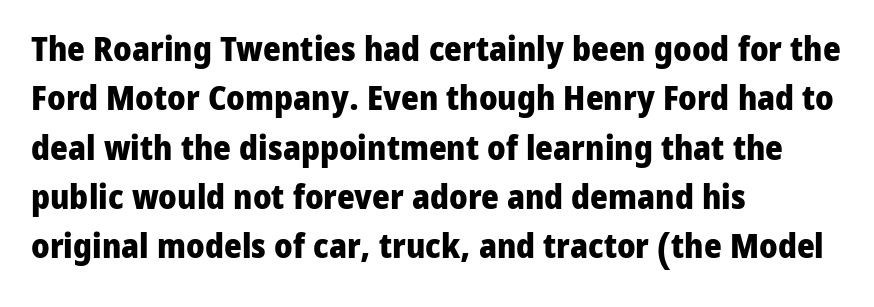
Q: Is the text bold? A: Yes.
Q: Is the text italic (slanted)? A: No, it is upright.
Q: Is the typeface a serif or a sans-serif typeface? A: Sans-serif.
Q: Is the text underlined? A: No.
Q: How is the paragraph aligned? A: Left-aligned.
Q: Is the spacing between letters normal or unusually wide? A: Normal.
Q: Is the spacing between lines tight, normal or loose? A: Normal.
Q: Width (condensed, normal, or wide)? A: Normal.
Q: Stroke contrast? A: Low.
Q: x-height? A: Medium.
Q: Monospaced? A: No.
